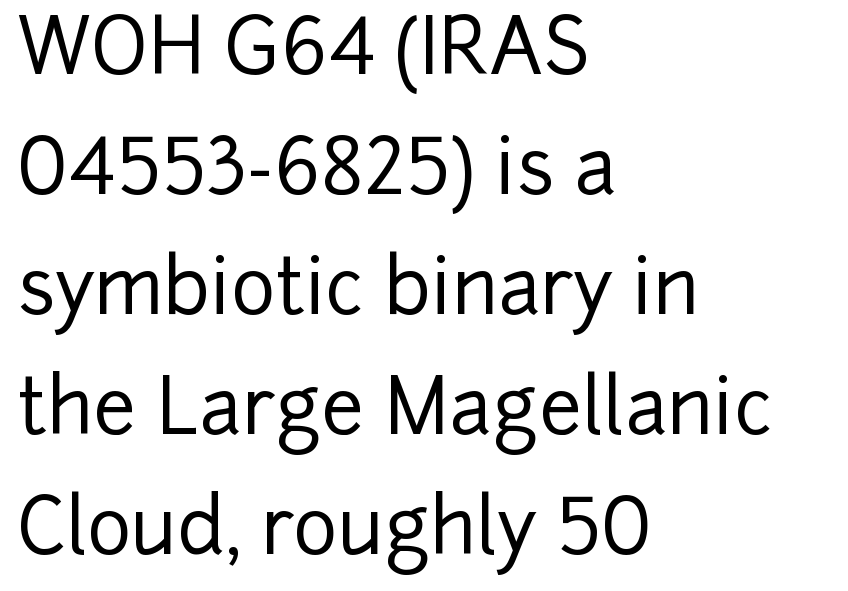
Q: Is the text italic (slanted)? A: No, it is upright.
Q: Is the typeface a serif or a sans-serif typeface? A: Sans-serif.
Q: Is the text underlined? A: No.
Q: How is the paragraph aligned? A: Left-aligned.
Q: Is the spacing between letters normal or unusually wide? A: Normal.
Q: Is the spacing between lines tight, normal or loose? A: Normal.
Q: Width (condensed, normal, or wide)? A: Normal.
Q: Stroke contrast? A: Low.
Q: x-height? A: Medium.
Q: Monospaced? A: No.
